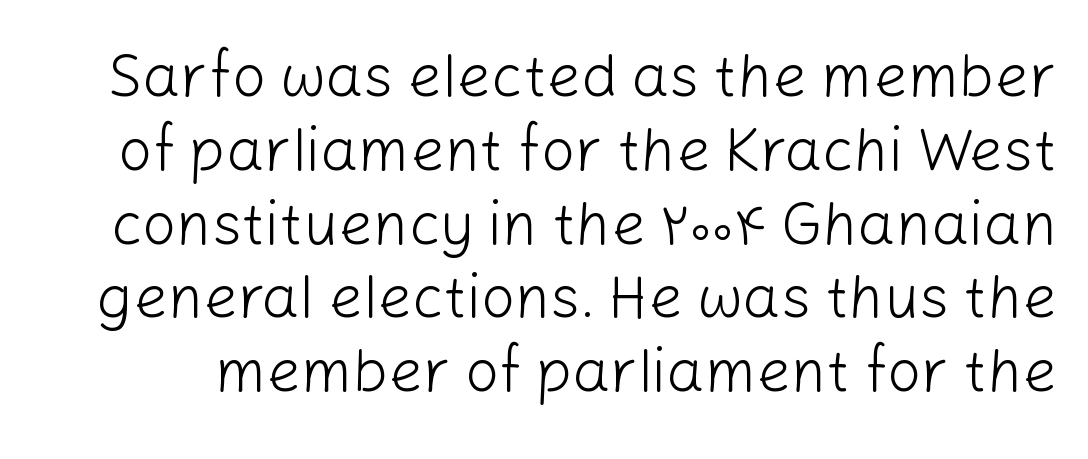
{"serif": "no", "italic": "no", "bold": "no", "weight": "light", "width": "normal", "stroke_contrast": "low", "x_height": "medium", "monospaced": "no", "underline": "no", "line_spacing_ratio": 1.23, "letter_spacing": "normal", "letter_spacing_em": 0.0, "glyph_px": 60}
